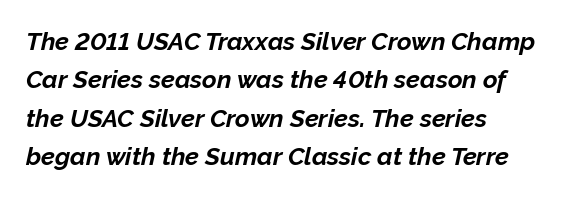
Rule under the text: the space is simply empty. Rows of type keep a routine distance in the vertical direction. Weight: bold. You can tell it's italic because the verticals aren't actually vertical. Nobody touched the tracking dial on this one. These lines stack with their left ends in a neat column.
